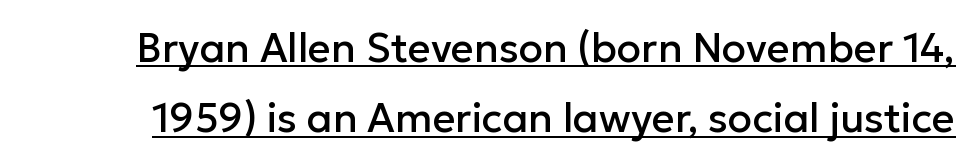
The image shows 40 px sans-serif type, upright; set line spacing 1.76x, normal letter spacing, underlined; low stroke contrast and a medium x-height.
